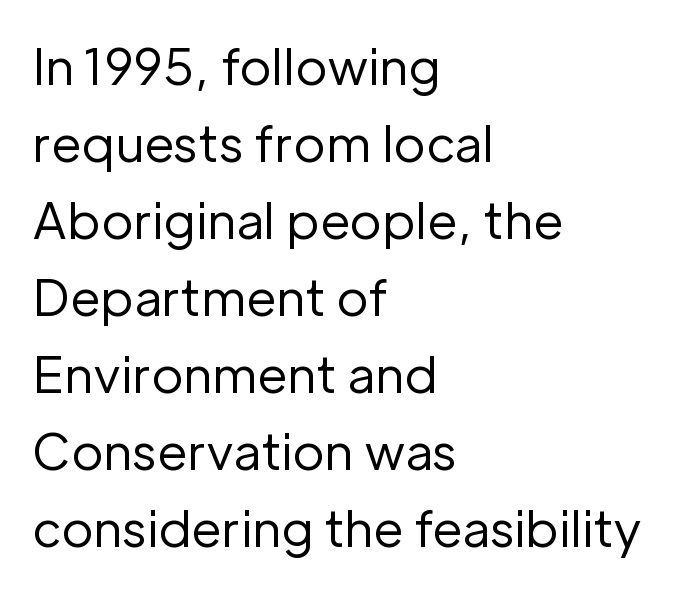
Q: Is the text bold? A: No.
Q: Is the text italic (slanted)? A: No, it is upright.
Q: Is the typeface a serif or a sans-serif typeface? A: Sans-serif.
Q: Is the text underlined? A: No.
Q: How is the paragraph aligned? A: Left-aligned.
Q: Is the spacing between letters normal or unusually wide? A: Normal.
Q: Is the spacing between lines tight, normal or loose? A: Normal.
Q: Width (condensed, normal, or wide)? A: Normal.
Q: Stroke contrast? A: Low.
Q: x-height? A: Medium.
Q: Monospaced? A: No.
